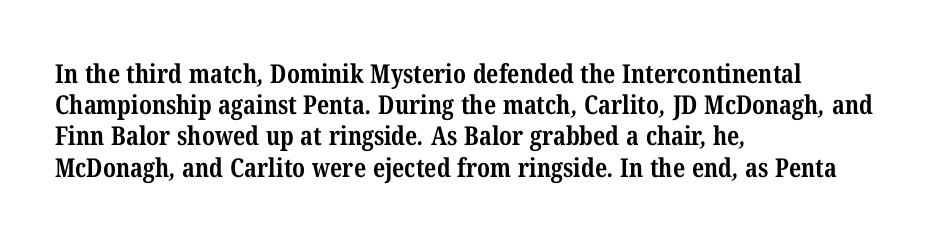
The image shows 26 px bold type; set left-aligned, line spacing 1.2x, normal letter spacing, not underlined.
